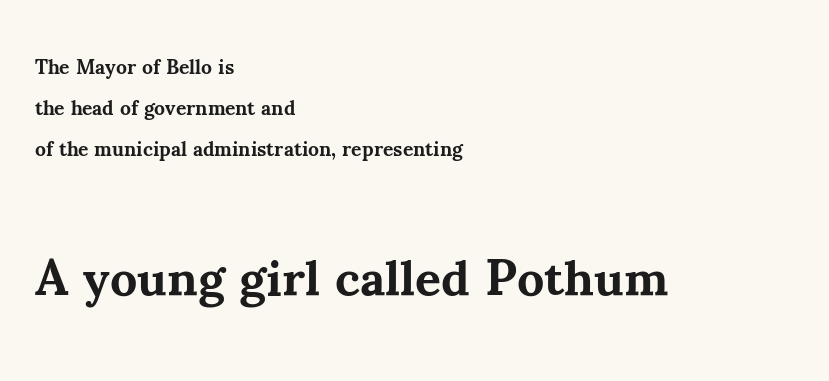
Type size steps up from the first block to the second. The font is running at its bold setting. A great deal of white space separates one row of letters from the next. This sample uses an upright cut, with every glyph sitting square on the baseline. Letters rest on an invisible, unmarked baseline.
